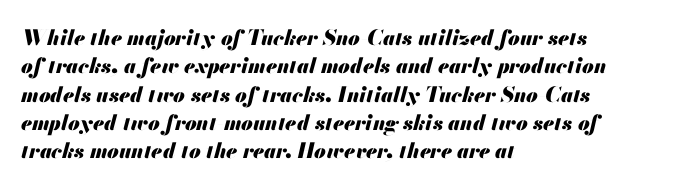
The image shows 21 px bold type, italic (leaning right); set left-aligned, normal line spacing (1.35x), normal letter spacing, not underlined.
